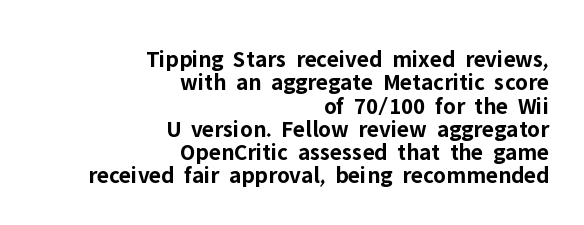
Summary of weight: heavy, a full bold. Standard letterfit; no display-style spreading of the glyphs. Horizontally, the lines are justified to the trailing edge only. Every stem runs plumb, perpendicular to the baseline. No word sits above an underline.
